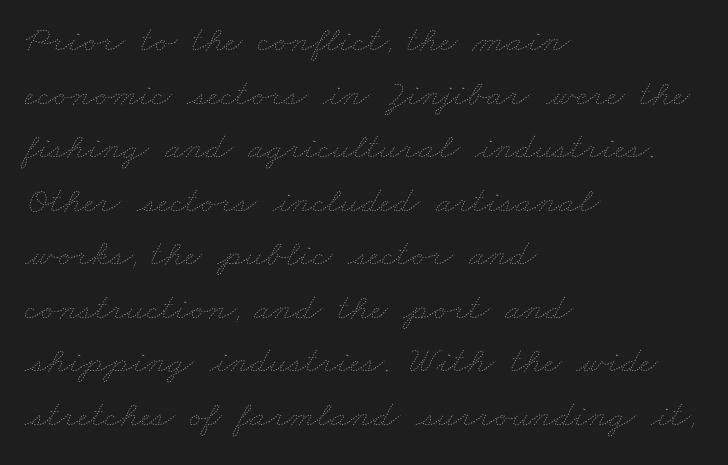
Q: Is the text bold? A: No.
Q: Is the text underlined? A: No.
Q: How is the paragraph aligned? A: Left-aligned.
Q: Is the spacing between letters normal or unusually wide? A: Normal.
Q: Is the spacing between lines tight, normal or loose? A: Normal.
Q: Width (condensed, normal, or wide)? A: Wide.
Q: Stroke contrast? A: Low.
Q: x-height? A: Small.
Q: Monospaced? A: No.
